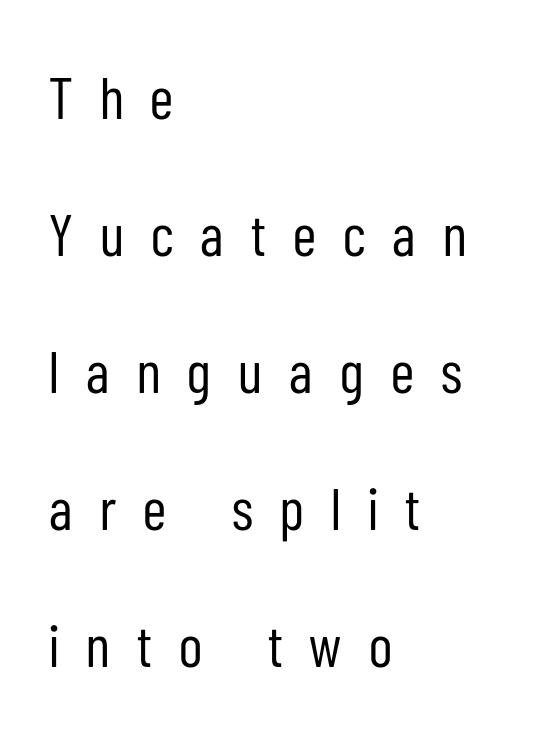
What's the leading like? Stretched, with rows far apart. A typesetter would mark this as roman, not italic. Are there feet on the stems? There aren't — it's a sans. Line starts are locked; line ends wander. Check under the words: just untouched page.
